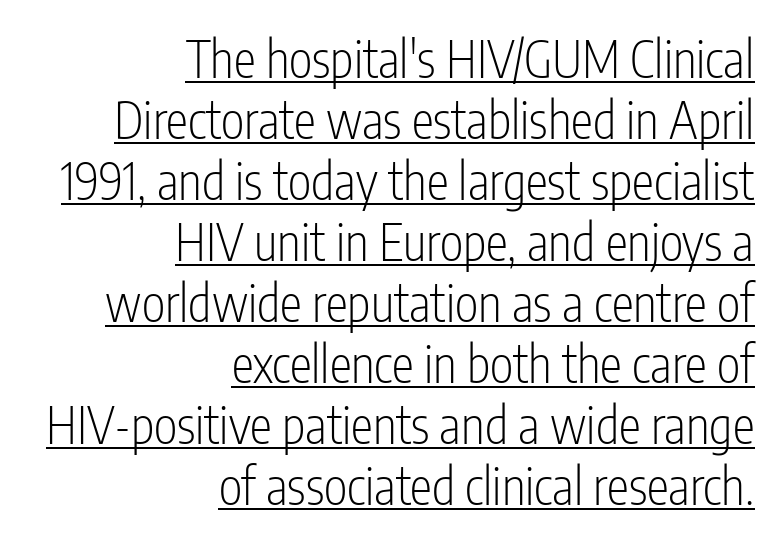
Each line of the rendering has a horizontal stroke beneath the glyphs. The face looks like a standard text weight, possibly lighter. Regarding serifs, this sample does without them. This sample has the flowing, uneven cadence of proportional lettering. The text block is weighted toward the right margin, trailing off unevenly leftward.
